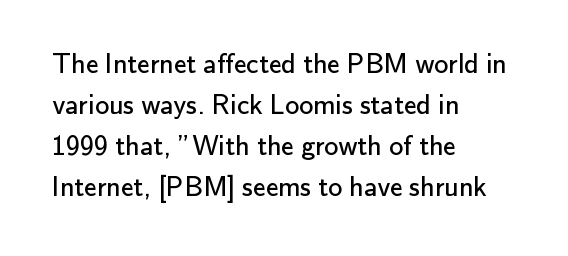
The image shows 28 px regular-weight sans-serif type, upright; set left-aligned, normal line spacing (1.47x), normal letter spacing, not underlined; low stroke contrast and a small x-height.
